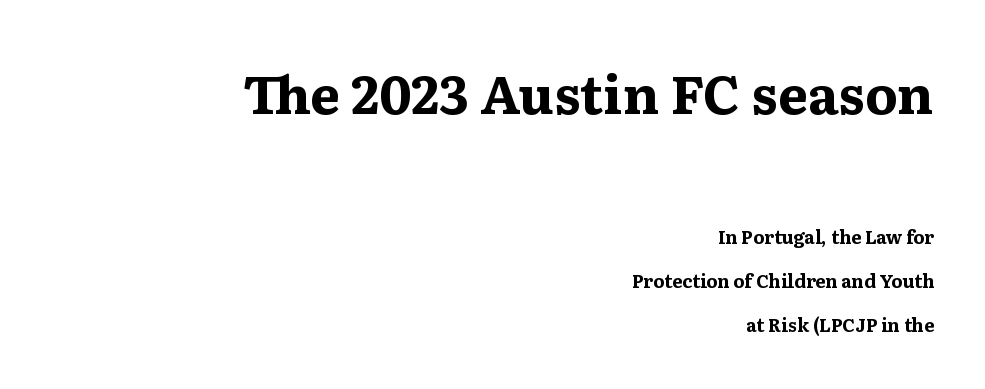
The image shows 53 px bold, wide serif type, upright; set right-aligned, loose line spacing (2.43x), normal letter spacing, not underlined; the first (top) block is 2.94x larger; medium stroke contrast and a medium x-height.
